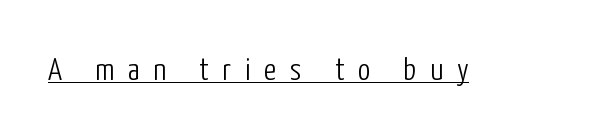
{"serif": "no", "italic": "no", "bold": "no", "weight": "light", "width": "condensed", "stroke_contrast": "low", "x_height": "medium", "monospaced": "no", "underline": "yes", "letter_spacing": "wide", "letter_spacing_em": 0.43, "glyph_px": 32}
